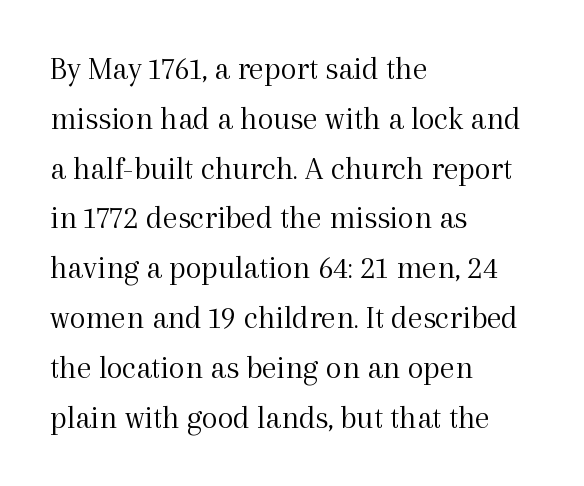
The image shows 33 px light serif type, upright; set left-aligned, normal line spacing (1.51x), normal letter spacing, not underlined; a medium x-height.
